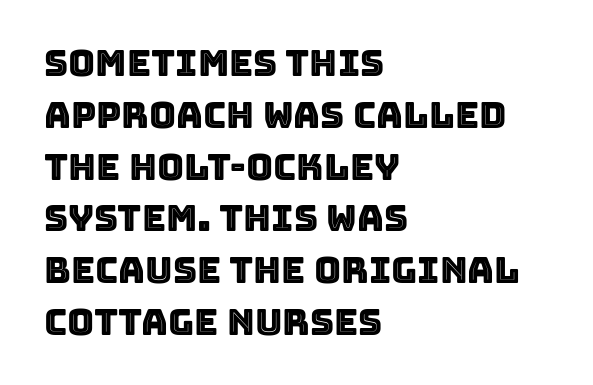
{"italic": "no", "width": "normal", "x_height": "large", "monospaced": "no", "underline": "no", "align": "left", "line_spacing": "normal", "line_spacing_ratio": 1.4, "letter_spacing": "normal", "letter_spacing_em": 0.0, "glyph_px": 37}
